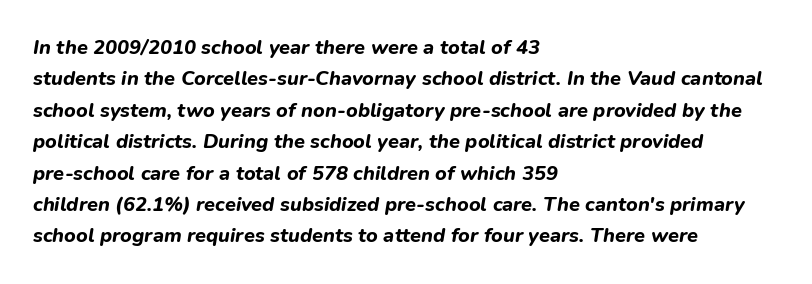
{"italic": "yes", "lean": "right", "slant_degrees": 9, "bold": "yes", "underline": "no", "align": "left", "line_spacing": "normal", "line_spacing_ratio": 1.57, "letter_spacing": "normal", "letter_spacing_em": 0.0, "glyph_px": 20}
